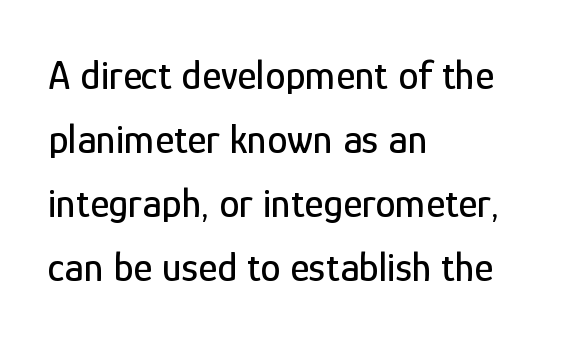
The image shows 41 px condensed sans-serif type, upright; set left-aligned, normal line spacing (1.56x), normal letter spacing, not underlined; low stroke contrast and a medium x-height.
